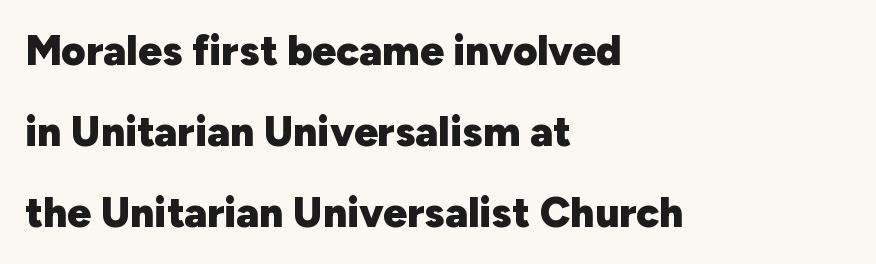
The image shows 42 px heavy sans-serif type, upright; set left-aligned, loose line spacing (1.93x), normal letter spacing, not underlined; low stroke contrast and a medium x-height.
